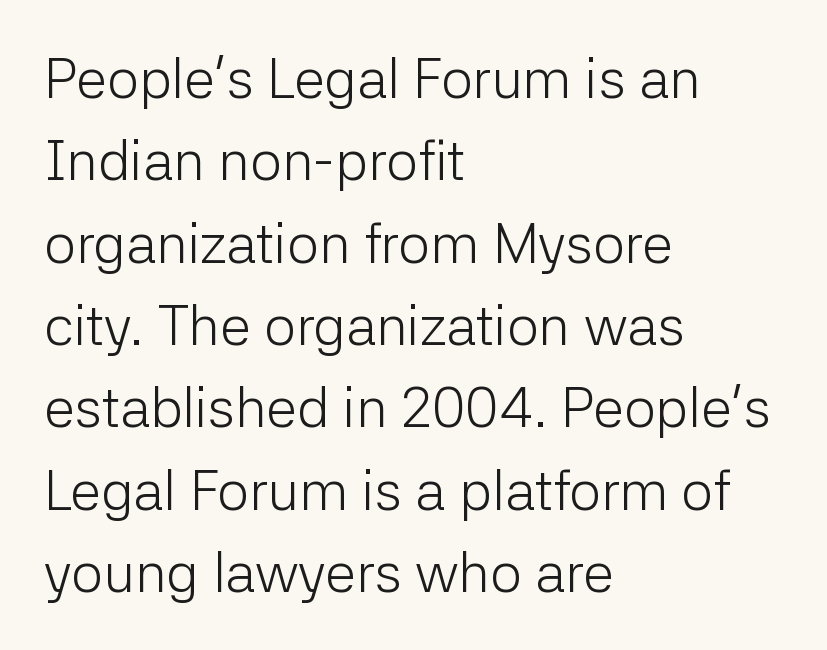
The image shows 56 px light sans-serif type, upright; set left-aligned, normal line spacing (1.47x), normal letter spacing, not underlined; low stroke contrast and a medium x-height.
